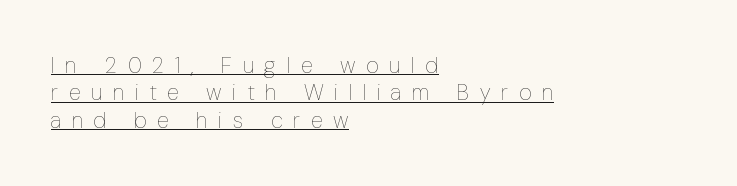
Has an underline been added? It has. The face used here is rendered with a markedly widened letterfit. The paragraph has a hard left edge and a soft right edge. The letterforms sit at book weight or below. Unlike italic type, these characters show no tilt at all.
